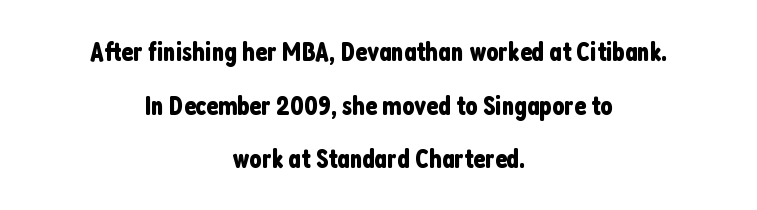
Q: Is the text italic (slanted)? A: No, it is upright.
Q: Is the text underlined? A: No.
Q: How is the paragraph aligned? A: Centered.
Q: Is the spacing between letters normal or unusually wide? A: Normal.
Q: Is the spacing between lines tight, normal or loose? A: Loose.
